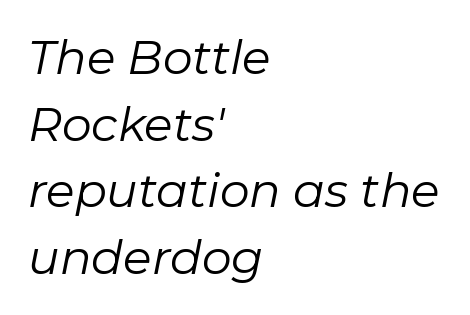
Q: Is the text bold? A: No.
Q: Is the text italic (slanted)? A: Yes, it leans right by about 11 degrees.
Q: Is the text underlined? A: No.
Q: How is the paragraph aligned? A: Left-aligned.
Q: Is the spacing between letters normal or unusually wide? A: Normal.
Q: Is the spacing between lines tight, normal or loose? A: Normal.
Q: Width (condensed, normal, or wide)? A: Normal.
Q: Stroke contrast? A: Low.
Q: x-height? A: Medium.
Q: Monospaced? A: No.
